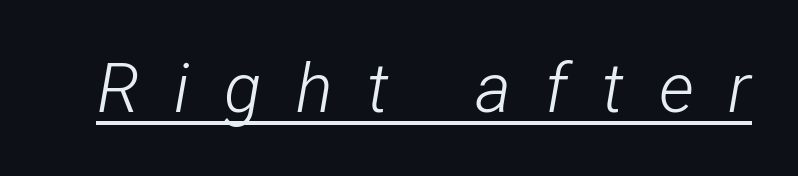
The image shows 69 px light, condensed type, italic (leaning right); set unusually wide letter spacing (+0.5 em), underlined; low stroke contrast and a medium x-height.
